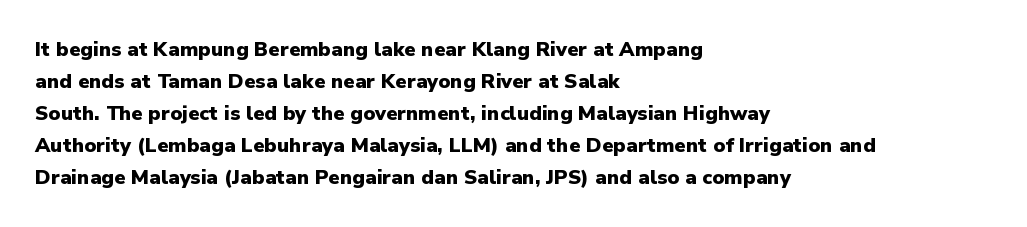
{"italic": "no", "bold": "yes", "underline": "no", "align": "left", "line_spacing": "normal", "line_spacing_ratio": 1.6, "letter_spacing": "normal", "letter_spacing_em": 0.0, "glyph_px": 20}
